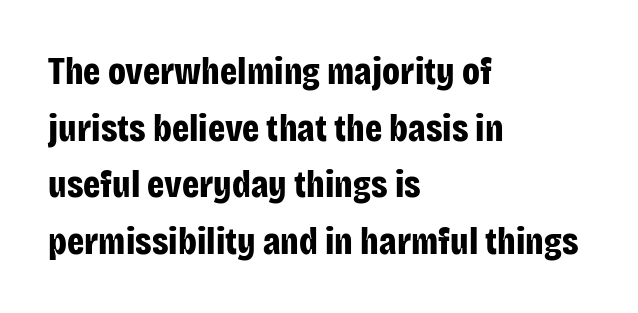
Notice how the stems are strictly vertical — no italics here. Bare-footed words on every line. Character widths vary here, with narrow letters taking less room than wide ones. This sample uses plain, unmodified letter spacing.
